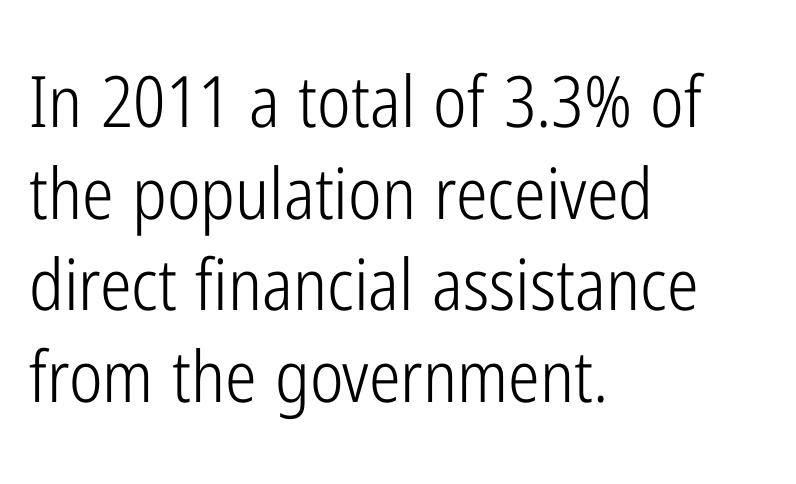
No extra ink here — the face is not bold. The letters stand straight up with perfectly vertical stems. Regarding serifs, this sample does without them. The vertical gap from one line to the next is medium.
